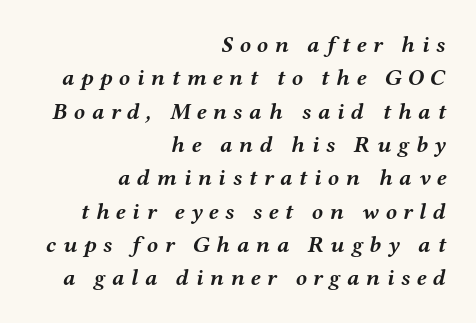
{"italic": "yes", "lean": "right", "slant_degrees": 12, "bold": "yes", "underline": "no", "align": "right", "line_spacing": "normal", "line_spacing_ratio": 1.45, "letter_spacing": "wide", "letter_spacing_em": 0.28, "glyph_px": 23}
